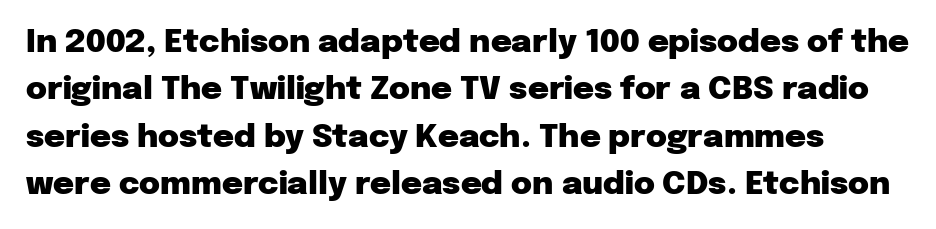
Note the varied advance widths — an 'i' is clearly narrower than an 'm'. Note: no serifs on the glyphs. A typesetter would mark this as roman, not italic. These lines carry a lot of weight — the face is fully bold. Successive baselines arrive at the customary interval.
